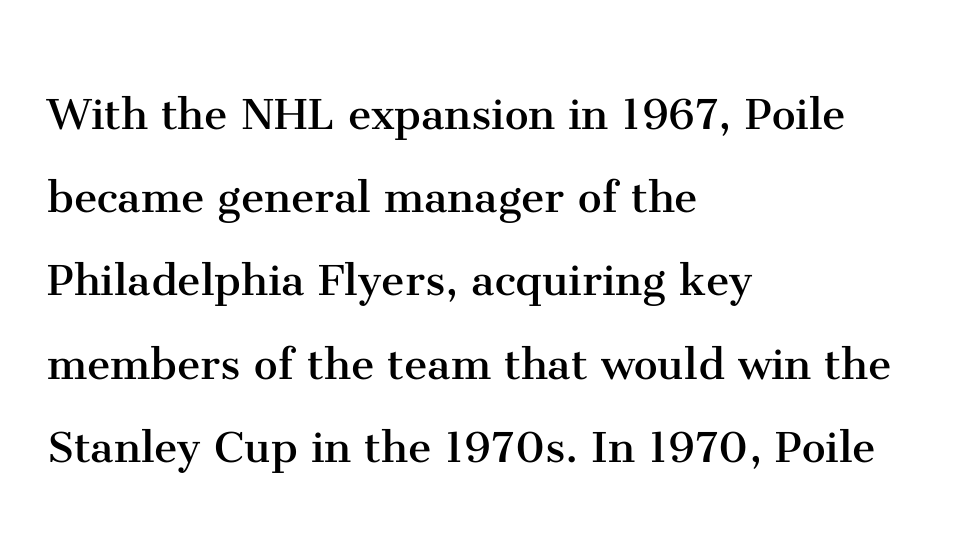
Bare-footed words on every line. The face used here is proportionally spaced, like ordinary book or web type. You could call the tracking neutral — neither tight nor loose. Stroke thickness stays within the range of a standard reading face or lighter. Reading down the column, the eye jumps a familiar distance to each next line. Does the copy run flush right? No — it runs flush left.
